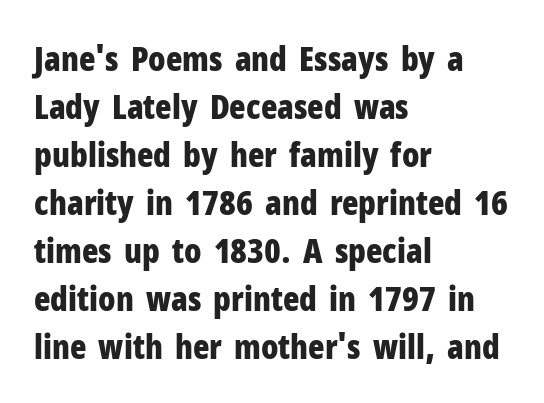
The image shows 34 px bold, condensed sans-serif type, upright; set left-aligned, normal line spacing (1.41x), normal letter spacing, not underlined; low stroke contrast and a medium x-height.
